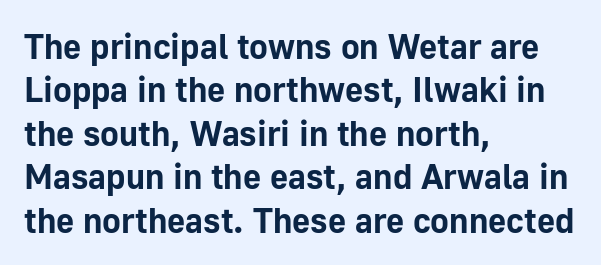
The image shows 35 px bold sans-serif type, upright; set left-aligned, line spacing 1.24x, normal letter spacing, not underlined; low stroke contrast and a medium x-height.
